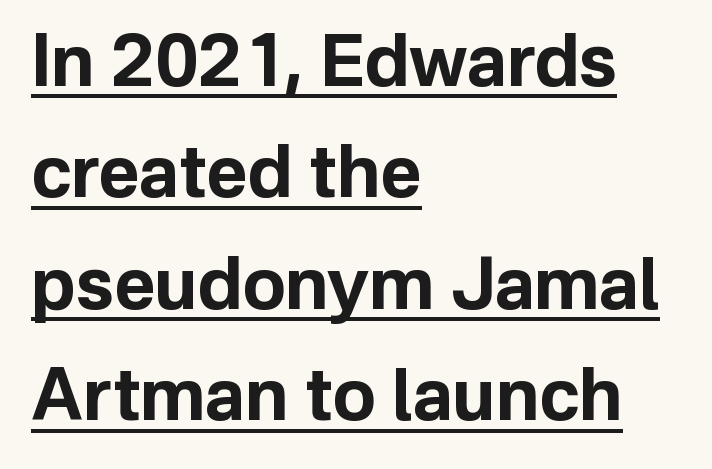
The image shows 71 px bold sans-serif type, upright; set left-aligned, normal line spacing (1.57x), normal letter spacing, underlined; low stroke contrast and a medium x-height.
